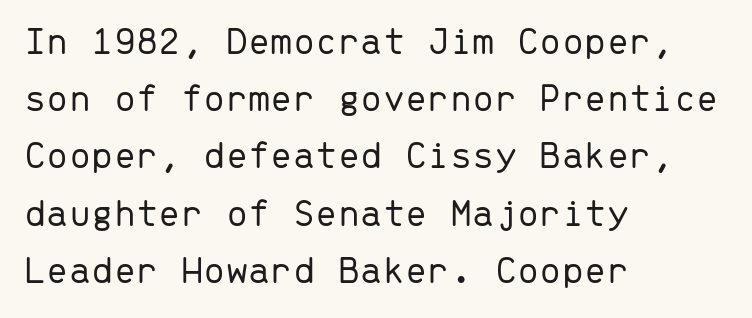
Q: Is the text bold? A: No.
Q: Is the text italic (slanted)? A: No, it is upright.
Q: Is the typeface a serif or a sans-serif typeface? A: Sans-serif.
Q: Is the text underlined? A: No.
Q: How is the paragraph aligned? A: Left-aligned.
Q: Is the spacing between letters normal or unusually wide? A: Normal.
Q: Is the spacing between lines tight, normal or loose? A: Normal.
Q: Width (condensed, normal, or wide)? A: Normal.
Q: Stroke contrast? A: Low.
Q: x-height? A: Medium.
Q: Monospaced? A: Yes.
